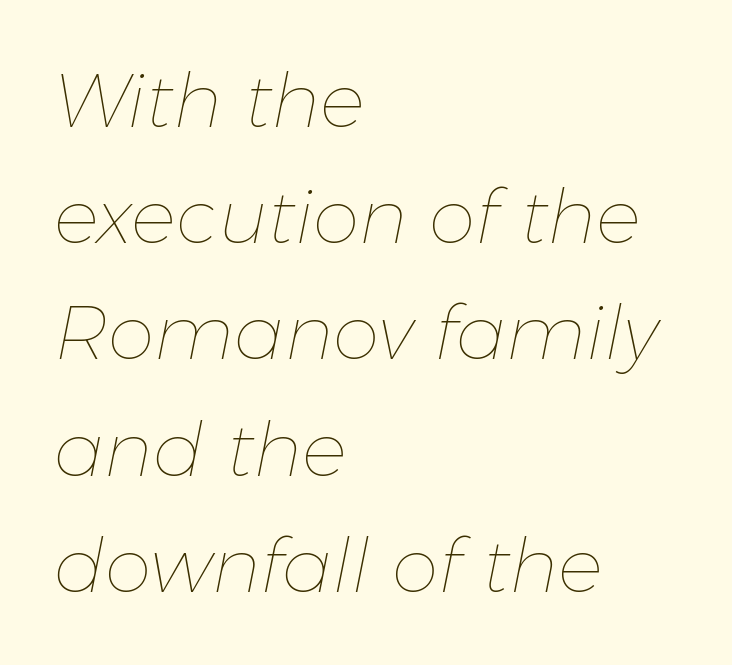
The image shows 75 px thin type, italic (leaning right); set left-aligned, normal line spacing (1.55x), normal letter spacing, not underlined; low stroke contrast and a medium x-height.
